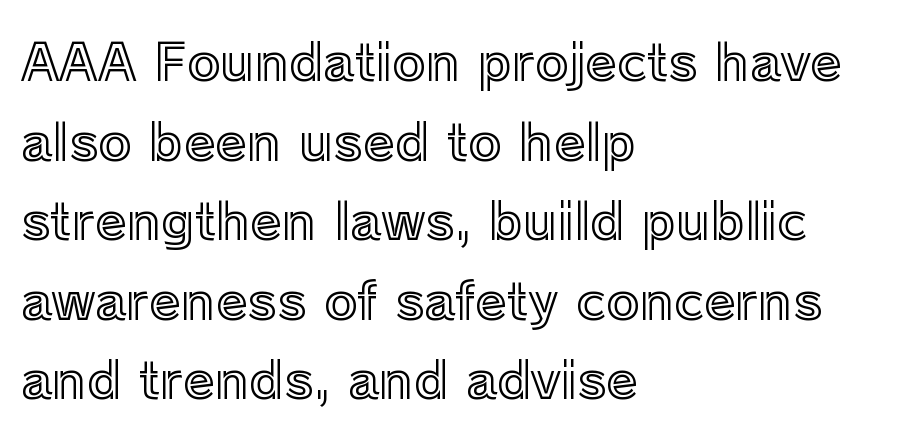
Each line starts at the same left margin while the right side varies. Underlining? Definitely not there. Ascenders rise straight up at ninety degrees. No extra tracking has been applied to these lines. Character widths vary here, with narrow letters taking less room than wide ones. In terms of leading, this rendering sits right in the middle.
